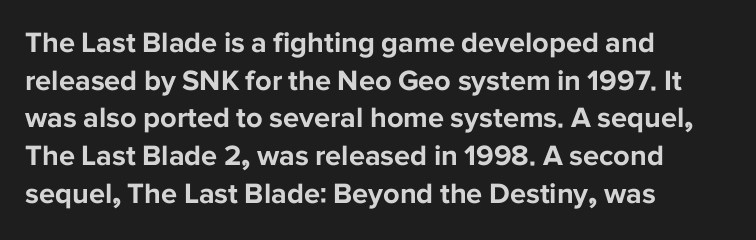
A typesetter would call this proportional, since set widths differ per character. Here the glyphs are tracked normally, forming tight word shapes. Pretty heavy lettering here — definitely bold. Each row of text sits above clean, open space. Nope, no serifs anywhere on these letters.
